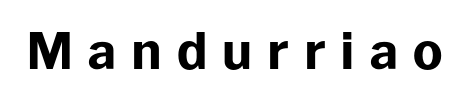
Here the designer chose a conventional face with non-uniform glyph widths. Its strokes are broad and dark, the hallmark of bold type. What stands out about the letter spacing? Its width — letters are far apart. A clean baseline with only descenders dipping below it. Grotesque or geometric, the face here clearly has no serifs.
